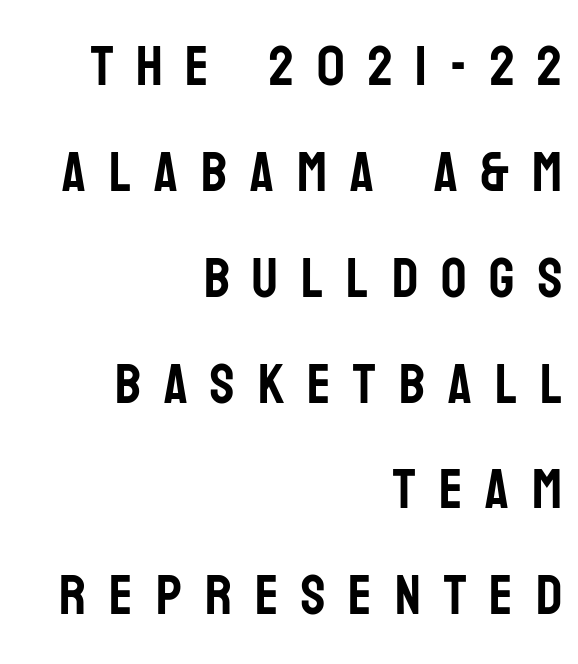
The image shows 56 px condensed sans-serif type, upright; set right-aligned, line spacing 1.89x, unusually wide letter spacing (+0.41 em), not underlined; low stroke contrast and a large x-height.
